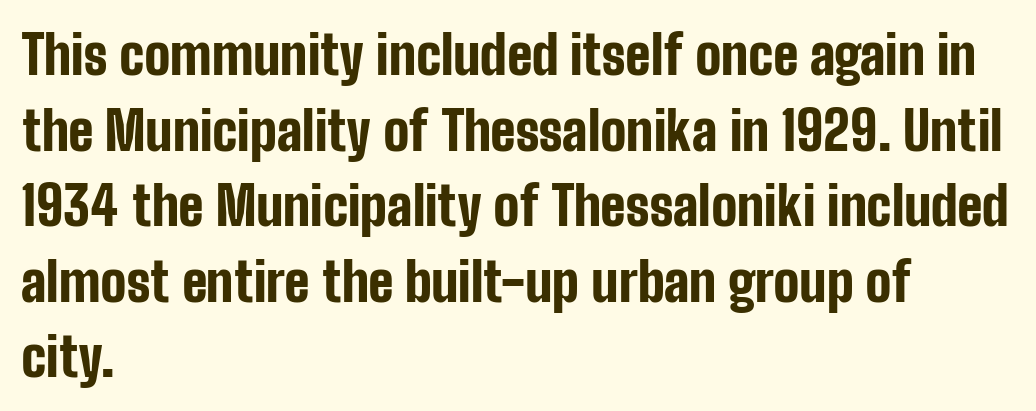
Q: Is the text bold? A: Yes.
Q: Is the text italic (slanted)? A: No, it is upright.
Q: Is the typeface a serif or a sans-serif typeface? A: Sans-serif.
Q: Is the text underlined? A: No.
Q: How is the paragraph aligned? A: Left-aligned.
Q: Is the spacing between letters normal or unusually wide? A: Normal.
Q: Is the spacing between lines tight, normal or loose? A: Normal.
Q: Width (condensed, normal, or wide)? A: Condensed.
Q: Stroke contrast? A: Low.
Q: x-height? A: Medium.
Q: Monospaced? A: No.
